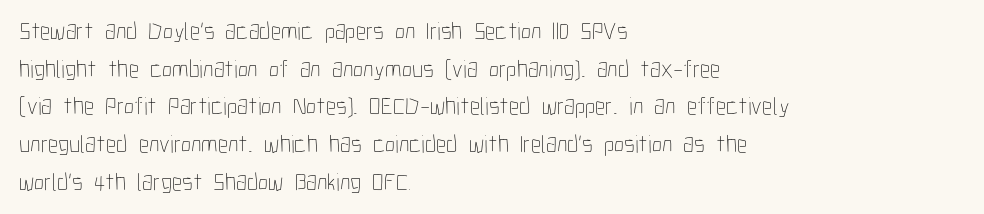
The image shows 25 px text type, upright; set left-aligned, normal line spacing (1.51x), normal letter spacing, not underlined.
